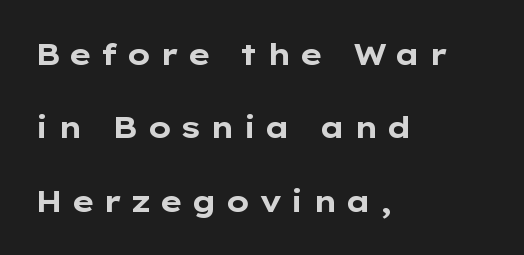
{"serif": "no", "italic": "no", "bold": "yes", "weight": "bold", "width": "wide", "stroke_contrast": "low", "x_height": "medium", "monospaced": "no", "underline": "no", "align": "left", "line_spacing": "loose", "line_spacing_ratio": 2.45, "letter_spacing": "wide", "letter_spacing_em": 0.27, "glyph_px": 30}
